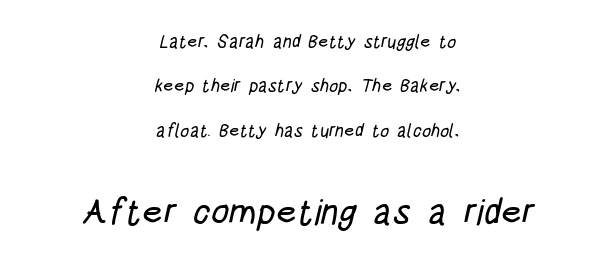
Q: Is the typeface a serif or a sans-serif typeface? A: Sans-serif.
Q: Is the text underlined? A: No.
Q: How is the paragraph aligned? A: Centered.
Q: Is the spacing between letters normal or unusually wide? A: Normal.
Q: Is the spacing between lines tight, normal or loose? A: Loose.
Q: Which block of text is set in a larger size, the first (top) or the second (bottom)? A: The second (bottom) one.
Q: Width (condensed, normal, or wide)? A: Condensed.
Q: Stroke contrast? A: Low.
Q: x-height? A: Large.
Q: Monospaced? A: No.
